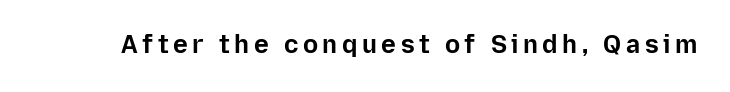
The image shows 25 px bold type, upright; set not underlined.
